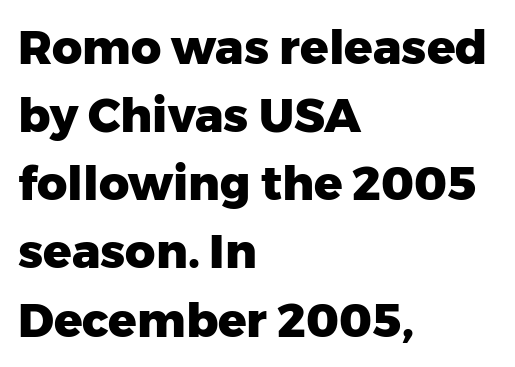
{"serif": "no", "italic": "no", "bold": "yes", "weight": "heavy", "width": "normal", "stroke_contrast": "low", "x_height": "medium", "monospaced": "no", "underline": "no", "align": "left", "line_spacing": "normal", "line_spacing_ratio": 1.45, "letter_spacing": "normal", "letter_spacing_em": 0.0, "glyph_px": 47}
